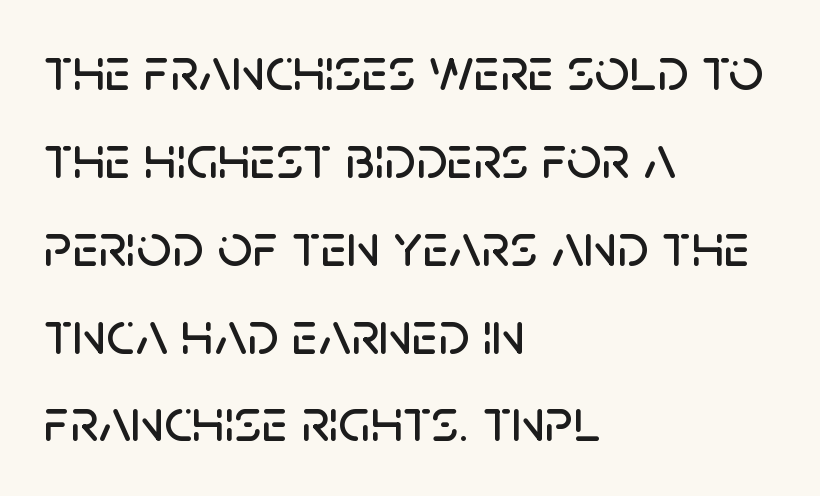
{"serif": "no", "italic": "no", "width": "normal", "stroke_contrast": "low", "x_height": "large", "monospaced": "no", "underline": "no", "align": "left", "line_spacing": "normal", "line_spacing_ratio": 1.44, "letter_spacing": "normal", "letter_spacing_em": 0.0, "glyph_px": 61}
